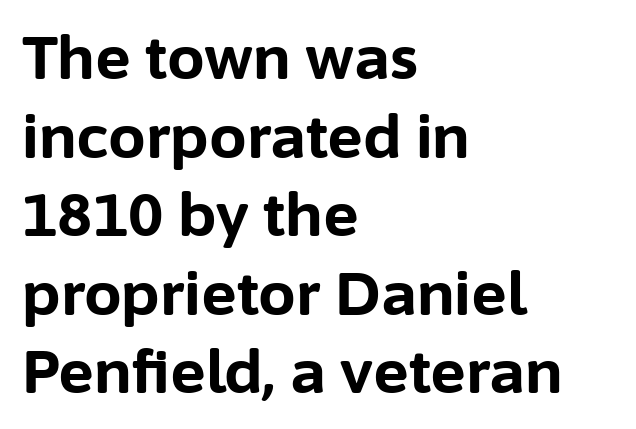
Q: Is the text bold? A: Yes.
Q: Is the text italic (slanted)? A: No, it is upright.
Q: Is the typeface a serif or a sans-serif typeface? A: Sans-serif.
Q: Is the text underlined? A: No.
Q: How is the paragraph aligned? A: Left-aligned.
Q: Is the spacing between letters normal or unusually wide? A: Normal.
Q: Is the spacing between lines tight, normal or loose? A: Normal.
Q: Width (condensed, normal, or wide)? A: Normal.
Q: Stroke contrast? A: Low.
Q: x-height? A: Medium.
Q: Monospaced? A: No.
